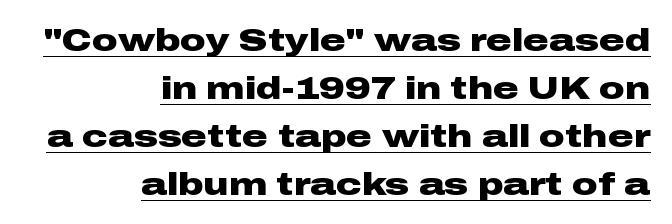
{"serif": "no", "italic": "no", "bold": "yes", "weight": "heavy", "width": "wide", "stroke_contrast": "low", "x_height": "medium", "monospaced": "no", "underline": "yes", "align": "right", "line_spacing": "normal", "line_spacing_ratio": 1.5, "letter_spacing": "normal", "letter_spacing_em": 0.0, "glyph_px": 32}
